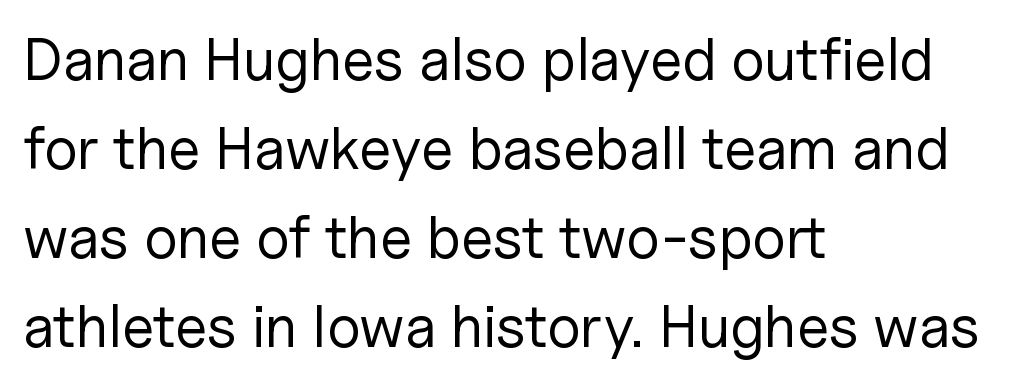
This is not heavy type; no bold has been used. The rendering uses a moderate line-height, typical for paragraphs. Glyph-to-glyph distance matches everyday printed text. Examine the stroke ends and you'll find no serifs. Do the characters align in a grid? No, the font is proportional.
